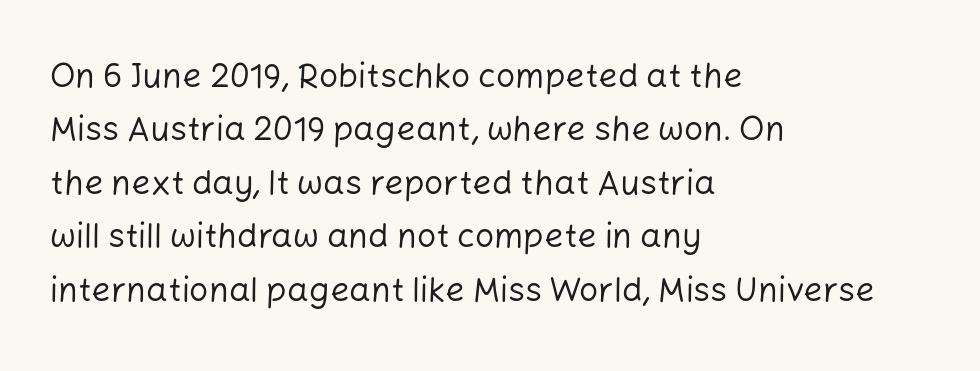
{"serif": "no", "italic": "no", "bold": "no", "weight": "regular", "width": "normal", "stroke_contrast": "low", "x_height": "medium", "monospaced": "no", "underline": "no", "align": "left", "line_spacing": "normal", "line_spacing_ratio": 1.57, "letter_spacing": "normal", "letter_spacing_em": 0.0, "glyph_px": 34}
